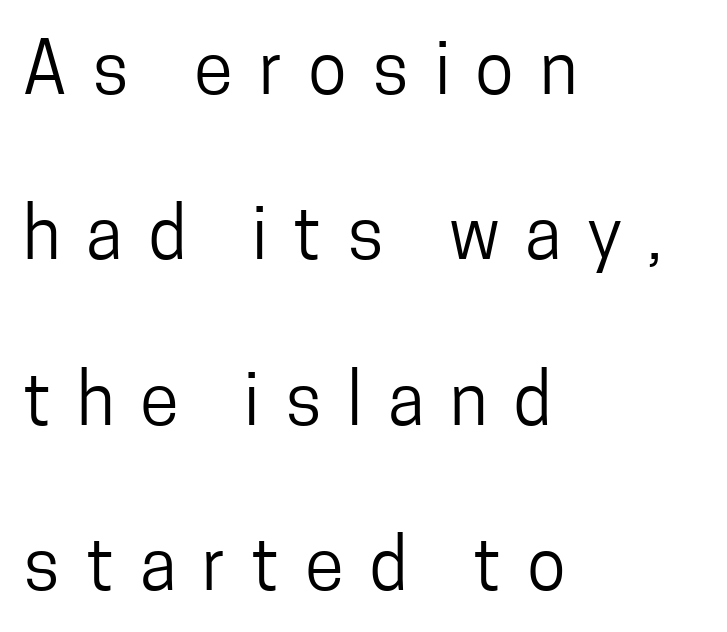
The image shows 71 px regular-weight, condensed sans-serif type, upright; set left-aligned, loose line spacing (2.33x), unusually wide letter spacing (+0.36 em), not underlined; low stroke contrast and a medium x-height.
